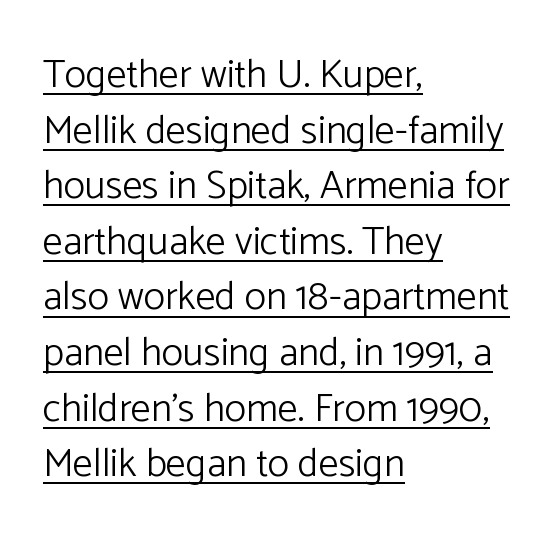
The image shows 40 px light sans-serif type, upright; set left-aligned, normal line spacing (1.39x), normal letter spacing, underlined; low stroke contrast and a medium x-height.
